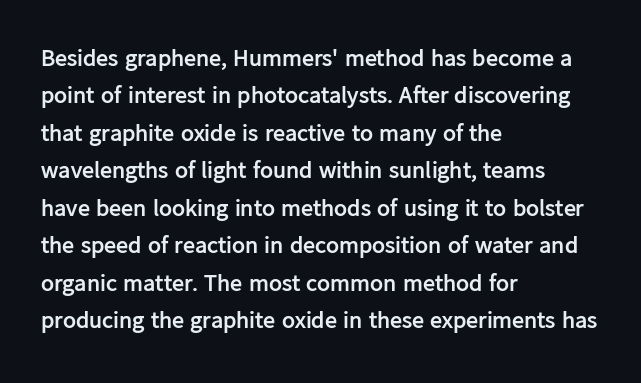
Underline: absent. Strokes here are thick enough to call this a true bold. This block has exactly the height ordinary leading produces. Standard letterfit; no display-style spreading of the glyphs. The lines are quadded left.
